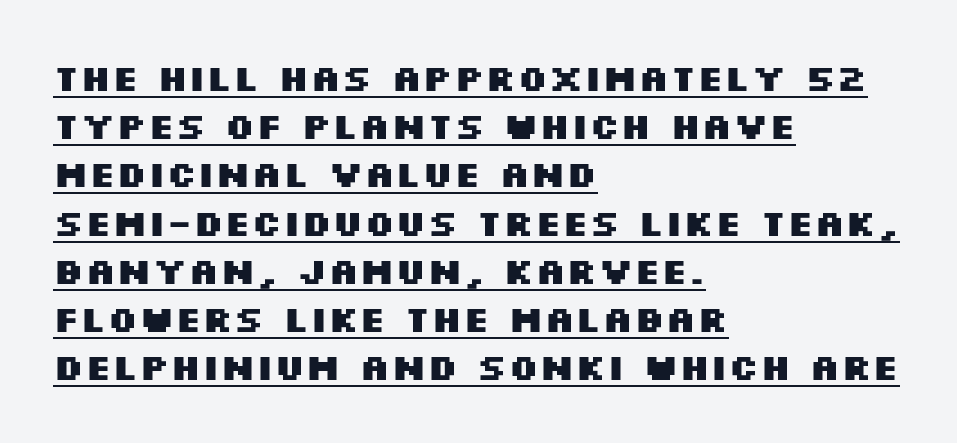
Q: Is the text bold? A: Yes.
Q: Is the text italic (slanted)? A: No, it is upright.
Q: Is the typeface a serif or a sans-serif typeface? A: Sans-serif.
Q: Is the text underlined? A: Yes.
Q: How is the paragraph aligned? A: Left-aligned.
Q: Is the spacing between letters normal or unusually wide? A: Normal.
Q: Is the spacing between lines tight, normal or loose? A: Normal.
Q: Width (condensed, normal, or wide)? A: Wide.
Q: Stroke contrast? A: Medium.
Q: x-height? A: Large.
Q: Monospaced? A: No.
